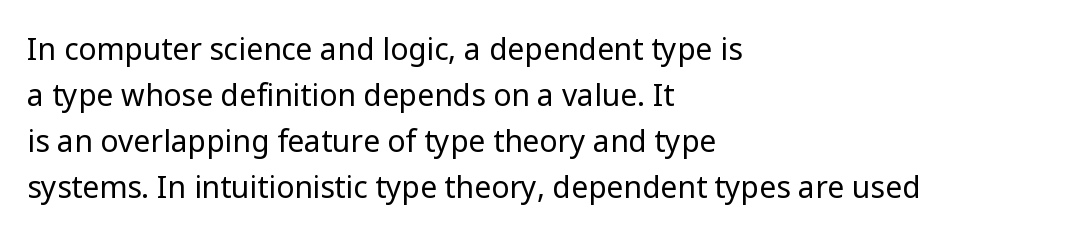
The block of text has a typical density, with ordinary space between rows. A typesetter would call this proportional, since set widths differ per character. Standard letterfit; no display-style spreading of the glyphs. This rendering employs a face without finishing strokes, i.e., a sans-serif. Every stem runs plumb, perpendicular to the baseline.
